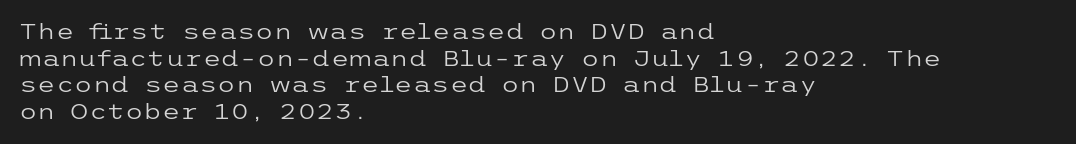
The image shows 21 px text type, upright; set left-aligned, normal line spacing (1.27x), normal letter spacing, not underlined.
